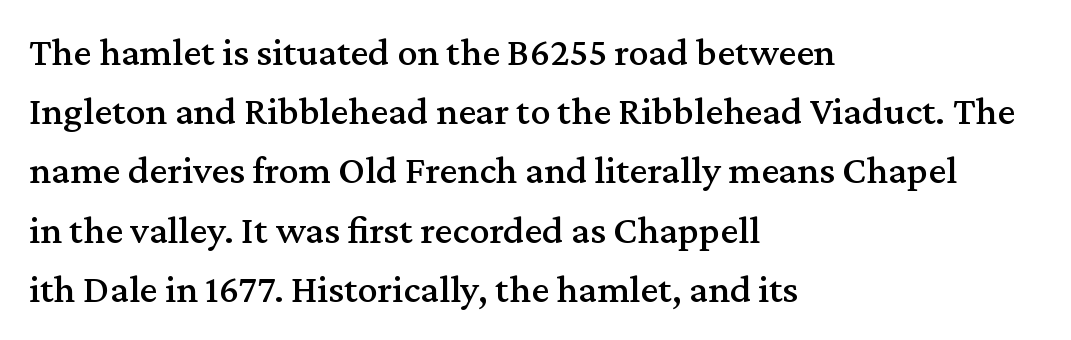
The image shows 40 px serif type, upright; set left-aligned, normal line spacing (1.48x), normal letter spacing, not underlined; medium stroke contrast and a medium x-height.
